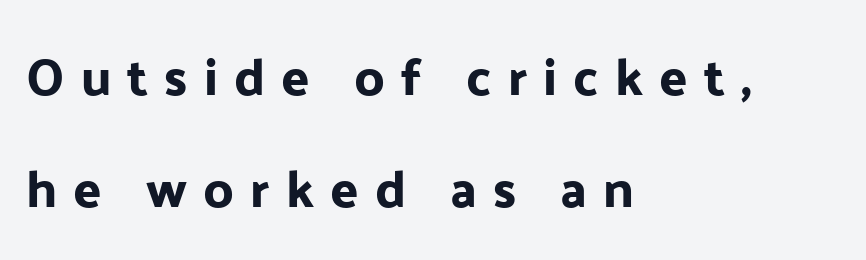
Students, observe: this is what heavily led, spacious text looks like. This rendering widens character spacing well past its baseline value. Each row of text sits above clean, open space. Is this a fixed-width face? No — the glyphs have proportional, varying widths. Examine the stroke ends and you'll find no serifs. Teacher's note: observe the even left margin — that is flush-left alignment.
